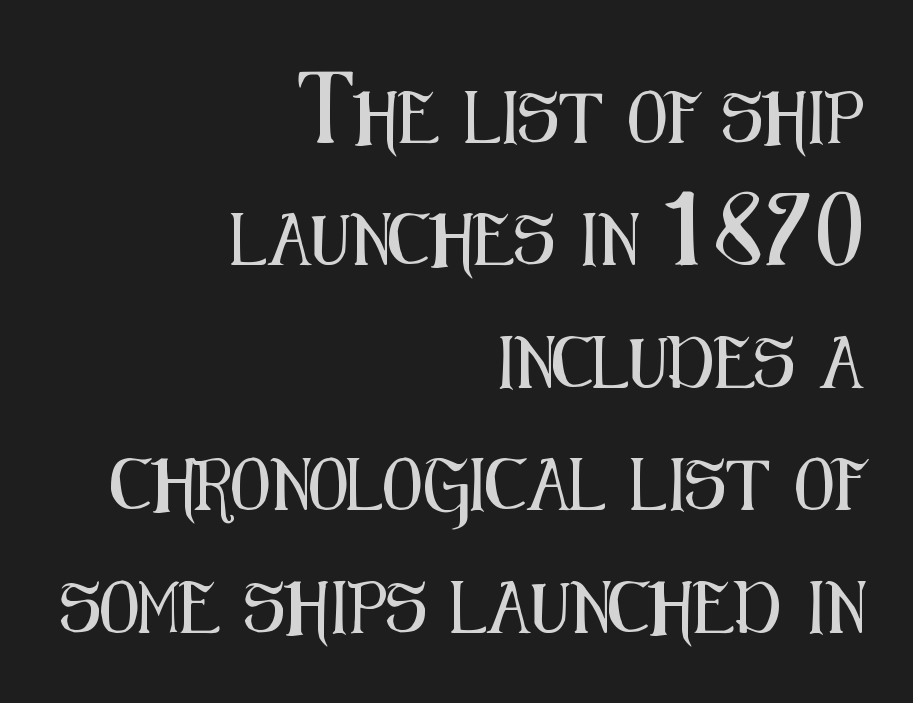
The image shows 51 px condensed type, upright; set right-aligned, loose line spacing (2.4x), normal letter spacing, not underlined; medium stroke contrast and a medium x-height.
